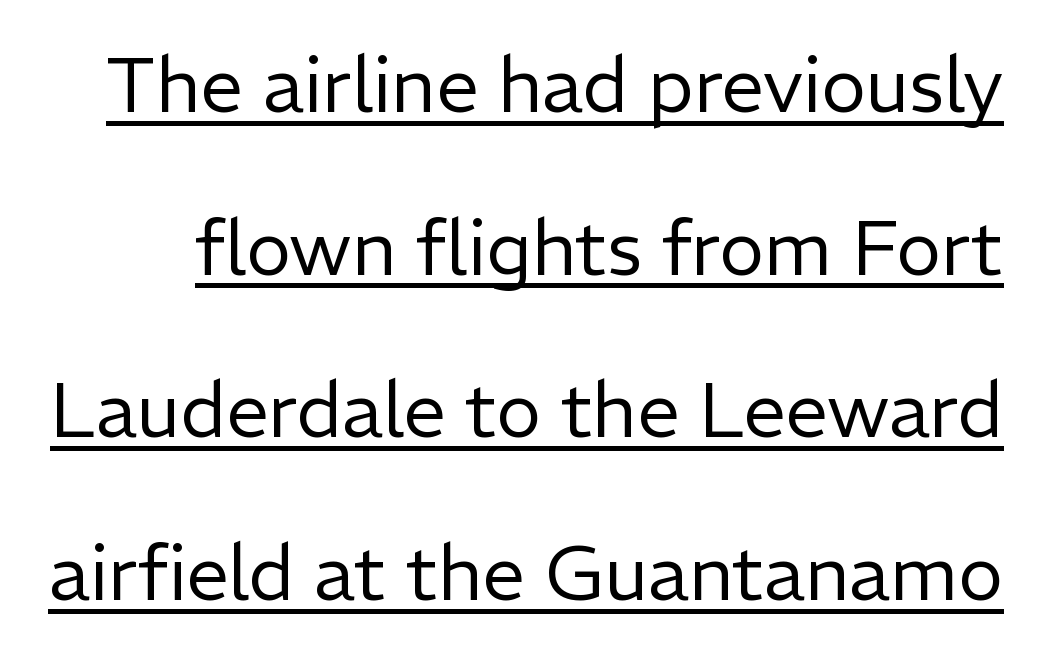
Q: Is the text bold? A: No.
Q: Is the text italic (slanted)? A: No, it is upright.
Q: Is the typeface a serif or a sans-serif typeface? A: Sans-serif.
Q: Is the text underlined? A: Yes.
Q: Is the spacing between letters normal or unusually wide? A: Normal.
Q: Is the spacing between lines tight, normal or loose? A: Loose.
Q: Width (condensed, normal, or wide)? A: Normal.
Q: Stroke contrast? A: Low.
Q: x-height? A: Medium.
Q: Monospaced? A: No.
